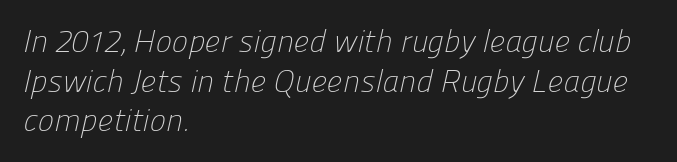
{"serif": "no", "bold": "no", "weight": "light", "width": "normal", "stroke_contrast": "low", "x_height": "medium", "monospaced": "no", "underline": "no", "align": "left", "line_spacing": "normal", "line_spacing_ratio": 1.28, "letter_spacing": "normal", "letter_spacing_em": 0.0, "glyph_px": 31}
